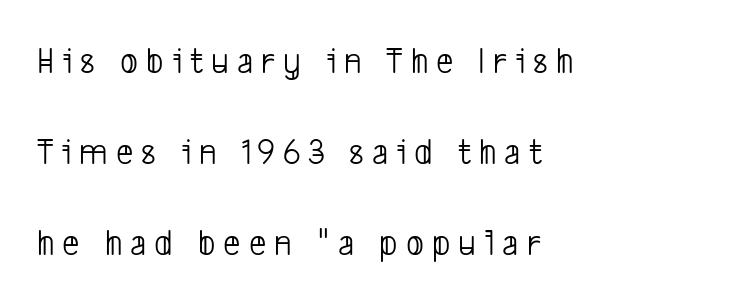
The image shows 38 px light, condensed sans-serif type; set left-aligned, loose line spacing (2.4x), unusually wide letter spacing (+0.21 em), not underlined; low stroke contrast and a medium x-height.
